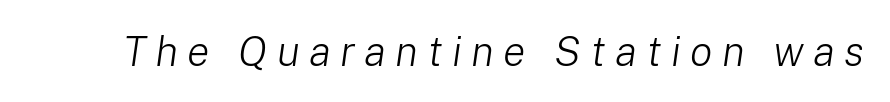
Q: Is the text bold? A: No.
Q: Is the text italic (slanted)? A: Yes, it leans right by about 8 degrees.
Q: Is the text underlined? A: No.
Q: Is the spacing between letters normal or unusually wide? A: Unusually wide.
Q: Width (condensed, normal, or wide)? A: Normal.
Q: Stroke contrast? A: Low.
Q: x-height? A: Medium.
Q: Monospaced? A: No.
